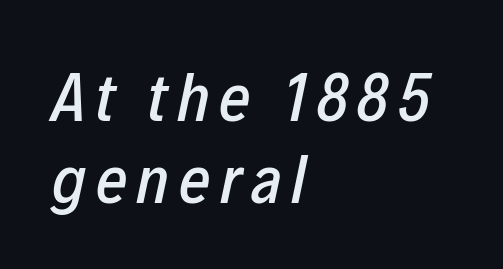
Q: Is the text italic (slanted)? A: Yes, it leans right by about 12 degrees.
Q: Is the text underlined? A: No.
Q: How is the paragraph aligned? A: Left-aligned.
Q: Width (condensed, normal, or wide)? A: Condensed.
Q: Stroke contrast? A: Low.
Q: x-height? A: Medium.
Q: Monospaced? A: No.
